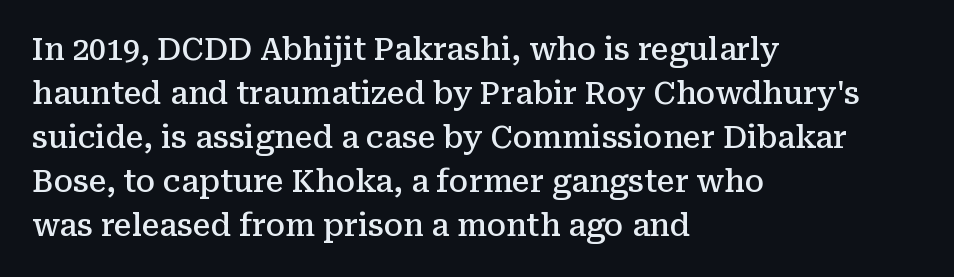
Q: Is the text bold? A: Semi-bold.
Q: Is the text italic (slanted)? A: No, it is upright.
Q: Is the typeface a serif or a sans-serif typeface? A: Serif.
Q: Is the text underlined? A: No.
Q: How is the paragraph aligned? A: Left-aligned.
Q: Is the spacing between letters normal or unusually wide? A: Normal.
Q: Is the spacing between lines tight, normal or loose? A: Normal.
Q: Width (condensed, normal, or wide)? A: Normal.
Q: Stroke contrast? A: Medium.
Q: x-height? A: Medium.
Q: Monospaced? A: No.
